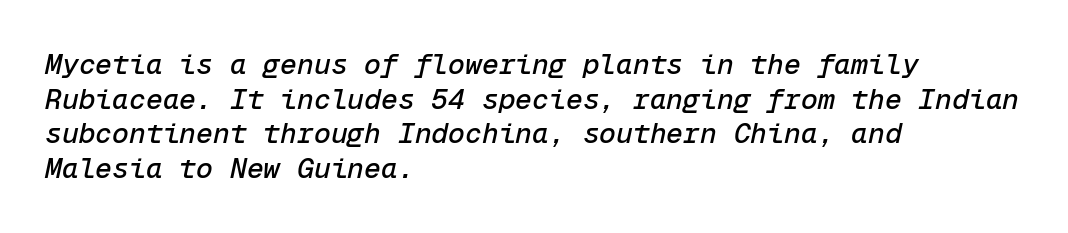
Q: Is the text italic (slanted)? A: Yes, it leans right by about 12 degrees.
Q: Is the text underlined? A: No.
Q: How is the paragraph aligned? A: Left-aligned.
Q: Is the spacing between letters normal or unusually wide? A: Normal.
Q: Width (condensed, normal, or wide)? A: Normal.
Q: Stroke contrast? A: Low.
Q: x-height? A: Medium.
Q: Monospaced? A: Yes.
